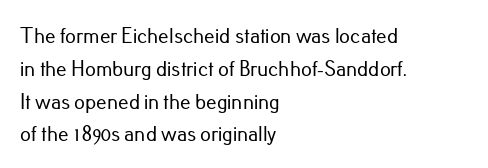
Q: Is the text italic (slanted)? A: No, it is upright.
Q: Is the text underlined? A: No.
Q: How is the paragraph aligned? A: Left-aligned.
Q: Is the spacing between letters normal or unusually wide? A: Normal.
Q: Is the spacing between lines tight, normal or loose? A: Normal.
